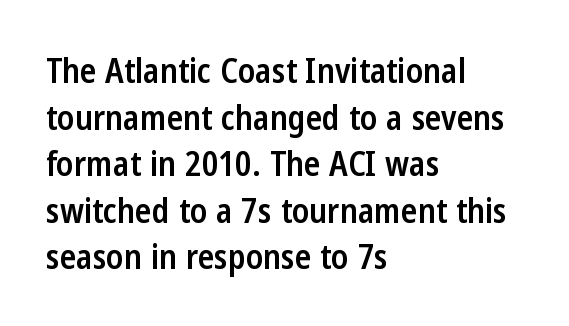
The image shows 34 px semibold, condensed sans-serif type, upright; set left-aligned, normal line spacing (1.37x), normal letter spacing, not underlined; low stroke contrast and a medium x-height.
